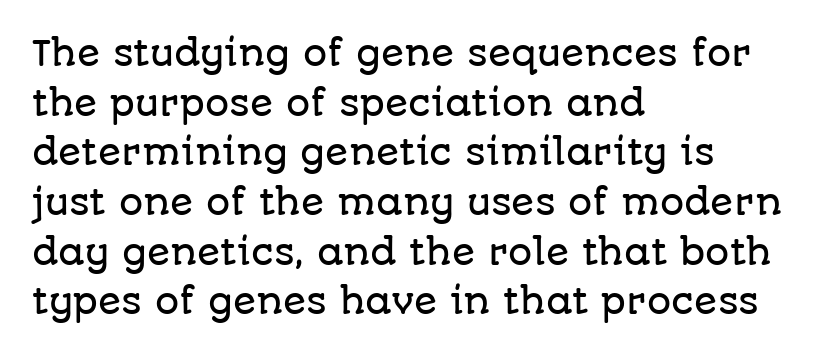
The image shows 34 px sans-serif type, upright; set left-aligned, normal line spacing (1.46x), normal letter spacing, not underlined; low stroke contrast and a large x-height.
